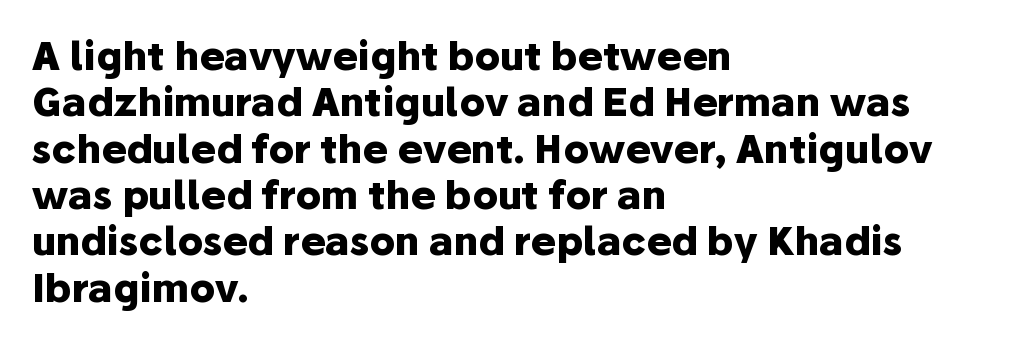
The passage is arranged the way most books set body copy — flush left. Looks like regular typesetting: each glyph gets only the width it needs. You could call the tracking neutral — neither tight nor loose. The words here are not underlined.
